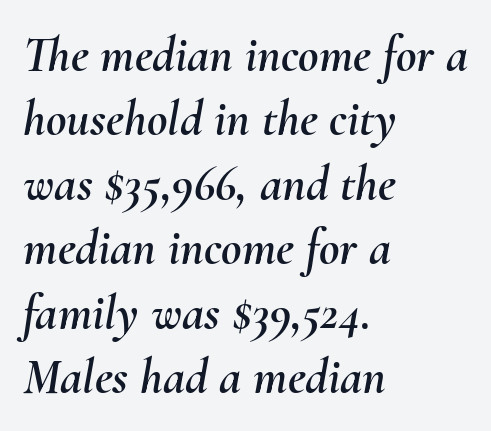
{"italic": "yes", "lean": "right", "slant_degrees": 10, "width": "normal", "stroke_contrast": "medium", "x_height": "small", "monospaced": "no", "underline": "no", "align": "left", "line_spacing": "normal", "line_spacing_ratio": 1.29, "letter_spacing": "normal", "letter_spacing_em": 0.0, "glyph_px": 50}
